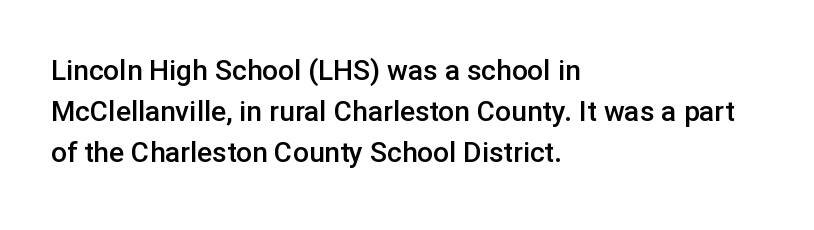
{"serif": "no", "italic": "no", "bold": "semi", "weight": "semibold", "width": "normal", "stroke_contrast": "low", "x_height": "medium", "monospaced": "no", "underline": "no", "align": "left", "line_spacing": "normal", "line_spacing_ratio": 1.47, "letter_spacing": "normal", "letter_spacing_em": 0.0, "glyph_px": 28}
